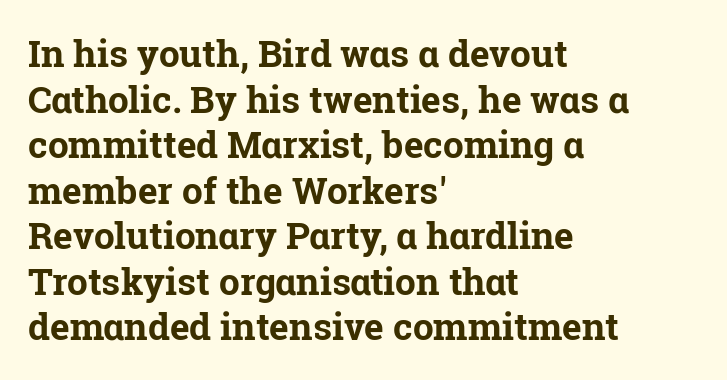
{"serif": "yes", "italic": "no", "bold": "yes", "weight": "bold", "width": "normal", "stroke_contrast": "low", "x_height": "medium", "monospaced": "no", "underline": "no", "align": "left", "line_spacing_ratio": 1.23, "letter_spacing": "normal", "letter_spacing_em": 0.0, "glyph_px": 37}
